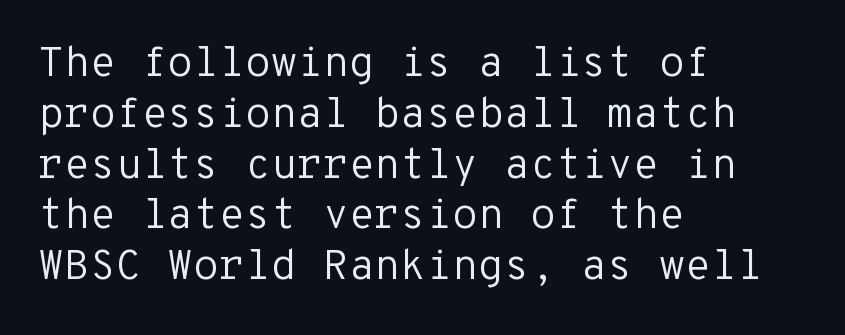
Q: Is the text bold? A: No.
Q: Is the text italic (slanted)? A: No, it is upright.
Q: Is the typeface a serif or a sans-serif typeface? A: Sans-serif.
Q: Is the text underlined? A: No.
Q: How is the paragraph aligned? A: Left-aligned.
Q: Is the spacing between letters normal or unusually wide? A: Normal.
Q: Width (condensed, normal, or wide)? A: Normal.
Q: Stroke contrast? A: Low.
Q: x-height? A: Medium.
Q: Monospaced? A: Yes.
